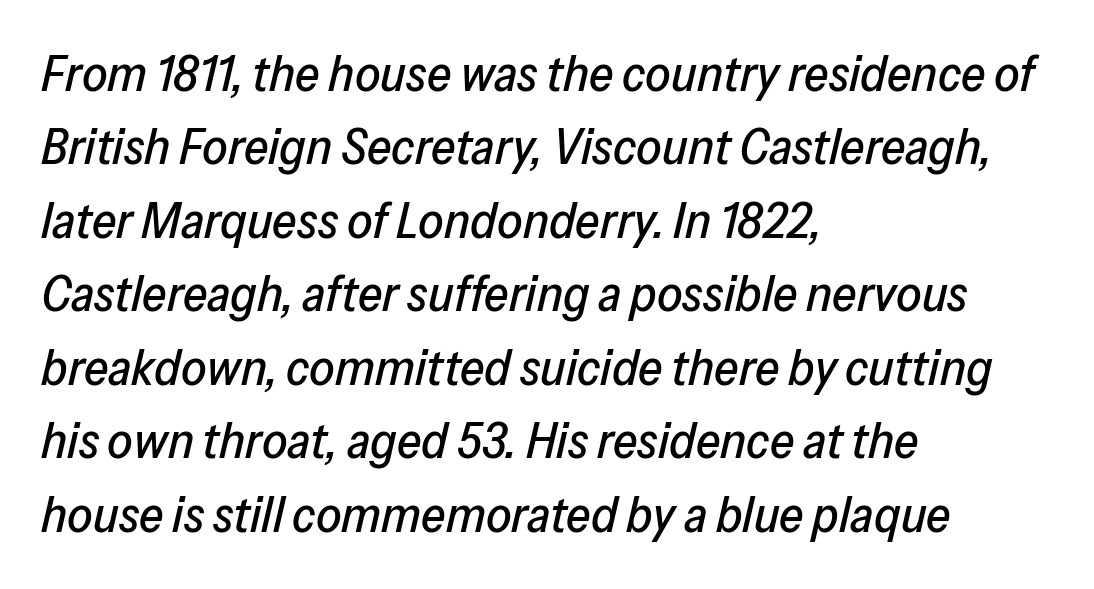
{"italic": "yes", "lean": "right", "slant_degrees": 13, "width": "normal", "stroke_contrast": "low", "x_height": "medium", "monospaced": "no", "underline": "no", "align": "left", "line_spacing": "normal", "line_spacing_ratio": 1.47, "letter_spacing": "normal", "letter_spacing_em": 0.0, "glyph_px": 50}
